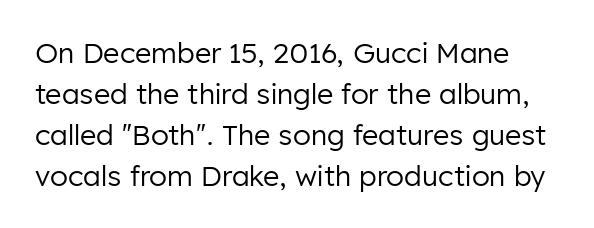
Nope, no serifs anywhere on these letters. This block has exactly the height ordinary leading produces. Compared with a typical body face, this is equally light or lighter still. Is this a fixed-width face? No — the glyphs have proportional, varying widths. Observe the ordinary spacing: letters are neighbours, not strangers.
